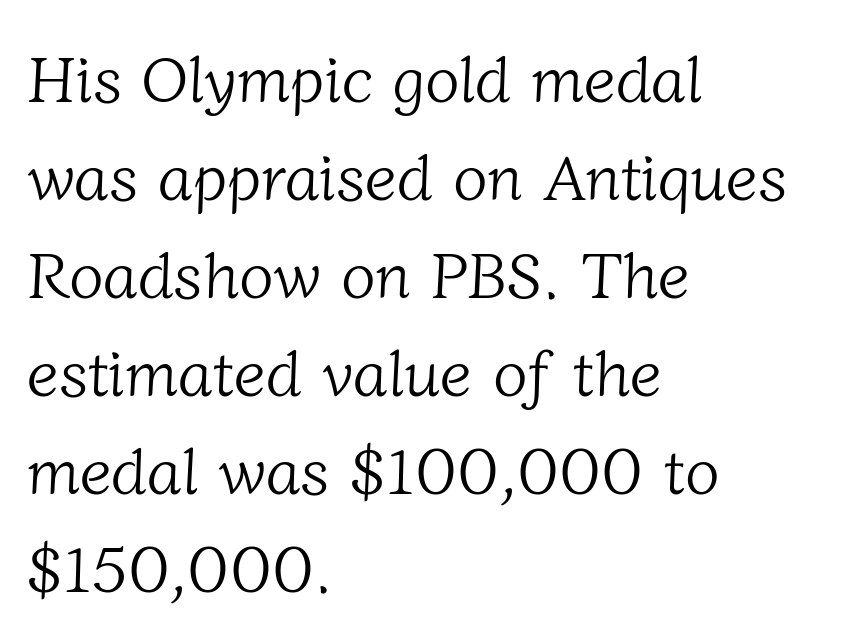
{"serif": "yes", "bold": "no", "weight": "light", "width": "normal", "stroke_contrast": "low", "x_height": "medium", "monospaced": "no", "underline": "no", "align": "left", "line_spacing": "normal", "line_spacing_ratio": 1.53, "letter_spacing": "normal", "letter_spacing_em": 0.0, "glyph_px": 64}
